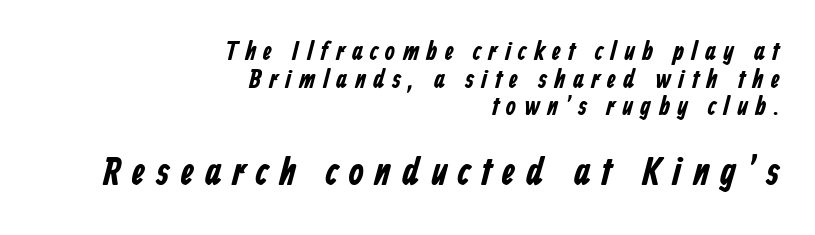
The tracking reads as deliberately expanded to a designer's eye. All the whitespace from short lines collects on the left. These lines are composed in type without serifs. The passage shown is typed in a proportional face where columns would drift. Caption: bold face, heavy strokes.
